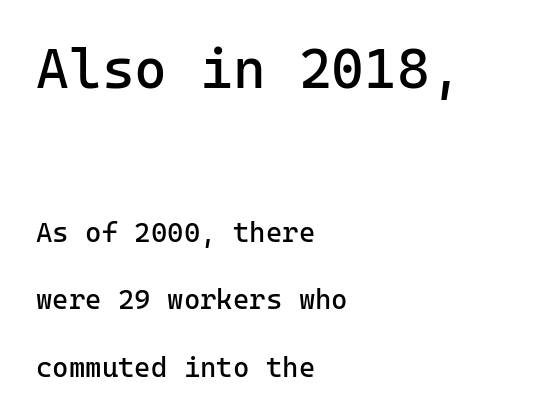
{"serif": "no", "italic": "no", "bold": "no", "weight": "regular", "width": "normal", "stroke_contrast": "low", "x_height": "medium", "underline": "no", "align": "left", "line_spacing": "loose", "line_spacing_ratio": 2.41, "letter_spacing": "normal", "letter_spacing_em": 0.0, "larger_block": "first", "size_ratio": 2.0, "glyph_px": 56}
